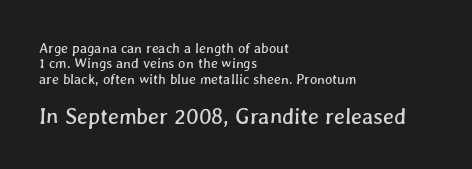
The image shows 22 px text type; set left-aligned, tight line spacing (1.1x), normal letter spacing, not underlined; the second (bottom) block is 1.57x larger.
